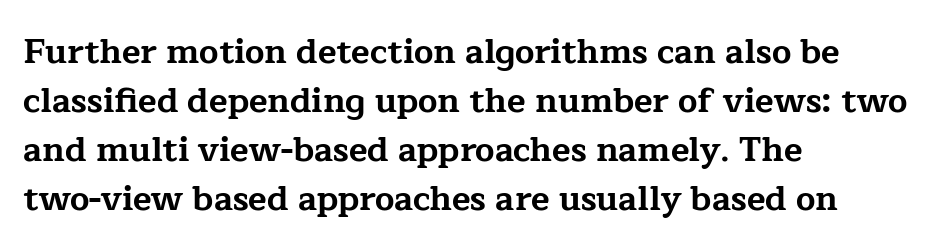
{"serif": "yes", "italic": "no", "bold": "yes", "weight": "bold", "width": "wide", "stroke_contrast": "low", "x_height": "medium", "monospaced": "no", "underline": "no", "align": "left", "line_spacing": "normal", "line_spacing_ratio": 1.44, "letter_spacing": "normal", "letter_spacing_em": 0.0, "glyph_px": 34}
